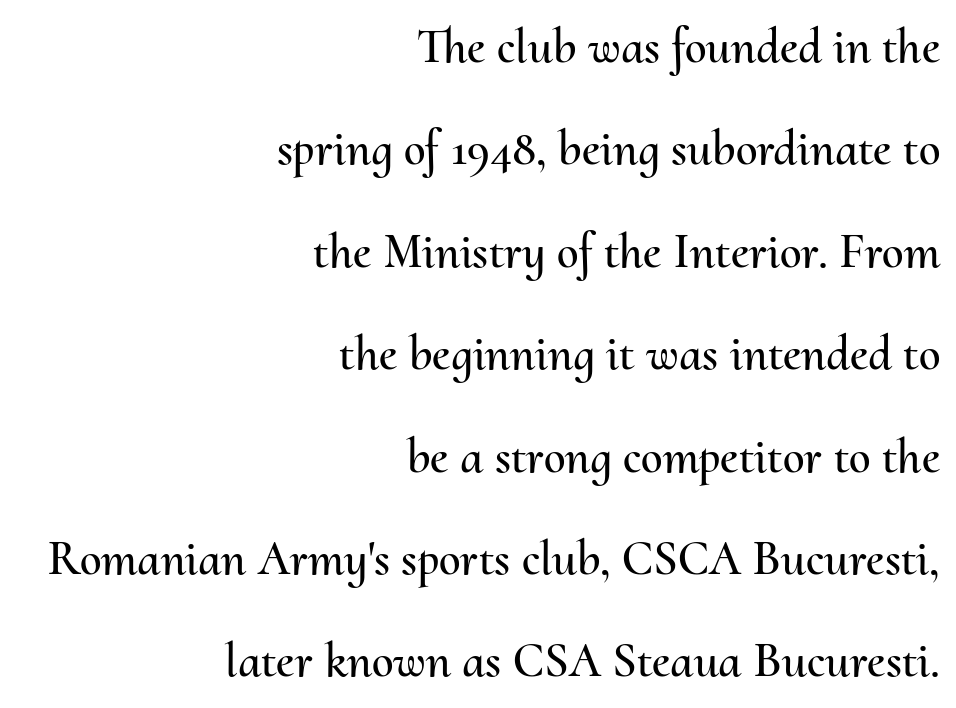
The image shows 49 px text type, upright; set right-aligned, loose line spacing (2.09x), normal letter spacing, not underlined; medium stroke contrast and a small x-height.
